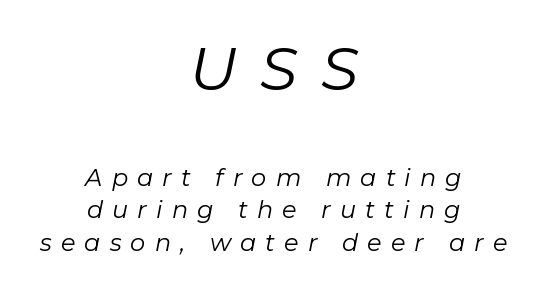
Q: Is the text bold? A: No.
Q: Is the text italic (slanted)? A: Yes, it leans right by about 11 degrees.
Q: Is the text underlined? A: No.
Q: How is the paragraph aligned? A: Centered.
Q: Is the spacing between letters normal or unusually wide? A: Unusually wide.
Q: Is the spacing between lines tight, normal or loose? A: Normal.
Q: Which block of text is set in a larger size, the first (top) or the second (bottom)? A: The first (top) one.
Q: Width (condensed, normal, or wide)? A: Normal.
Q: Stroke contrast? A: Low.
Q: x-height? A: Medium.
Q: Monospaced? A: No.
